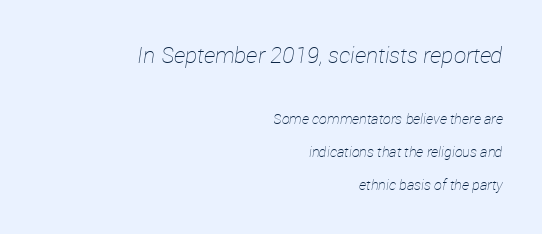
Q: Is the text bold? A: No.
Q: Is the text italic (slanted)? A: Yes, it leans right by about 12 degrees.
Q: Is the text underlined? A: No.
Q: How is the paragraph aligned? A: Right-aligned.
Q: Is the spacing between letters normal or unusually wide? A: Normal.
Q: Is the spacing between lines tight, normal or loose? A: Loose.
Q: Which block of text is set in a larger size, the first (top) or the second (bottom)? A: The first (top) one.
